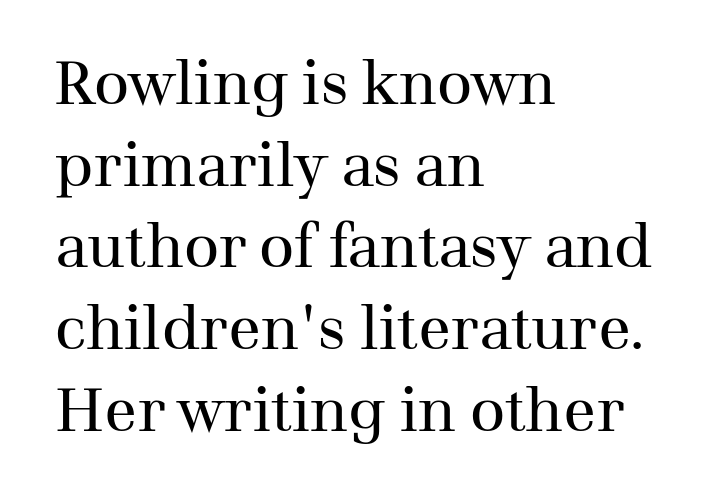
The image shows 61 px regular-weight serif type, upright; set left-aligned, normal line spacing (1.34x), normal letter spacing, not underlined; medium stroke contrast and a medium x-height.
